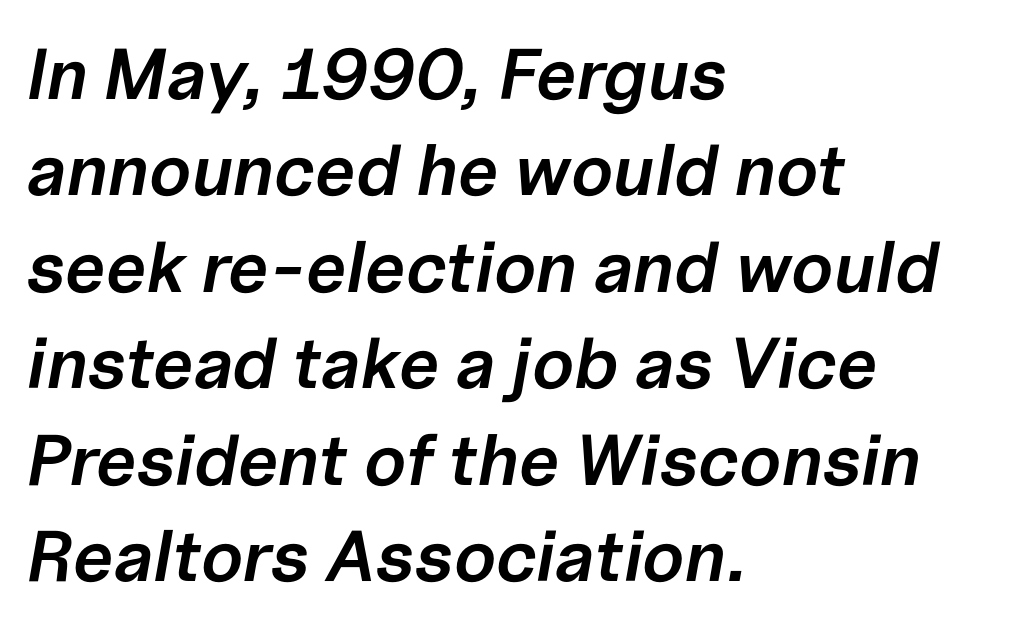
Each new line begins a customary step beneath the previous one. Yep, that's italic — everything's leaning. All the whitespace from short lines collects on the right. Each letter keeps its own natural width here, so spacing adapts to shape. How are the letters spaced? Ordinarily, with no added tracking.
